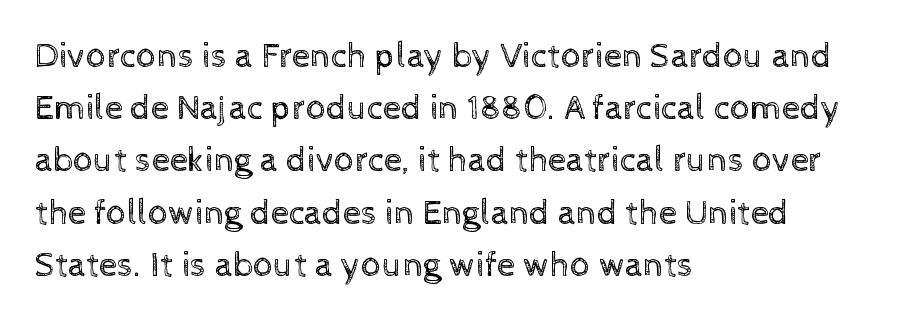
{"italic": "no", "bold": "no", "weight": "regular", "width": "normal", "x_height": "medium", "monospaced": "no", "underline": "no", "align": "left", "line_spacing": "normal", "line_spacing_ratio": 1.45, "letter_spacing": "normal", "letter_spacing_em": 0.0, "glyph_px": 36}
